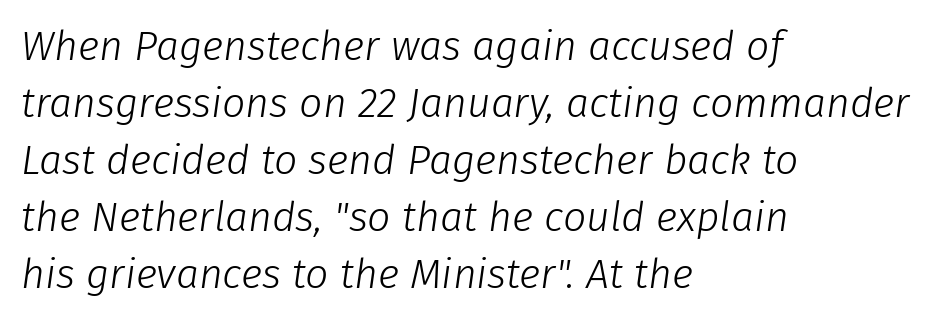
Note the varied advance widths — an 'i' is clearly narrower than an 'm'. Typeset ragged right — the left edge is the straight one. Bare-footed words on every line. Is the letter spacing exaggerated? No — it looks like the ordinary default. The glyphs look as if they've been sheared to an angle. The block of text has a typical density, with ordinary space between rows.
